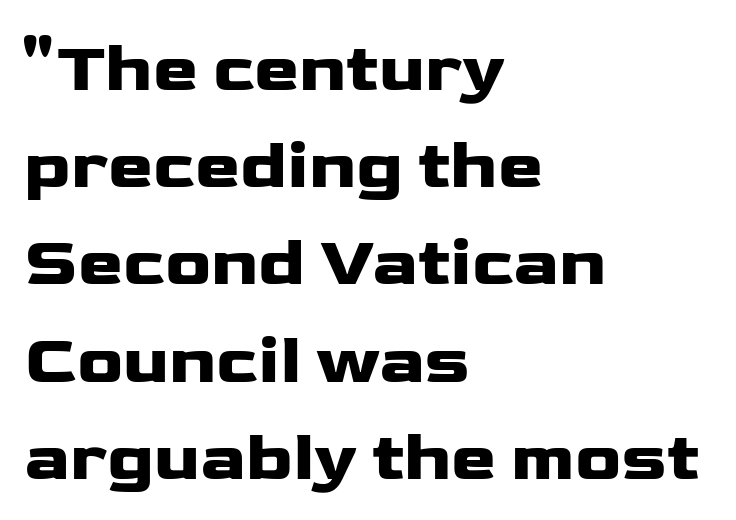
The image shows 68 px wide sans-serif type, upright; set left-aligned, normal line spacing (1.43x), normal letter spacing, not underlined; low stroke contrast and a medium x-height.
